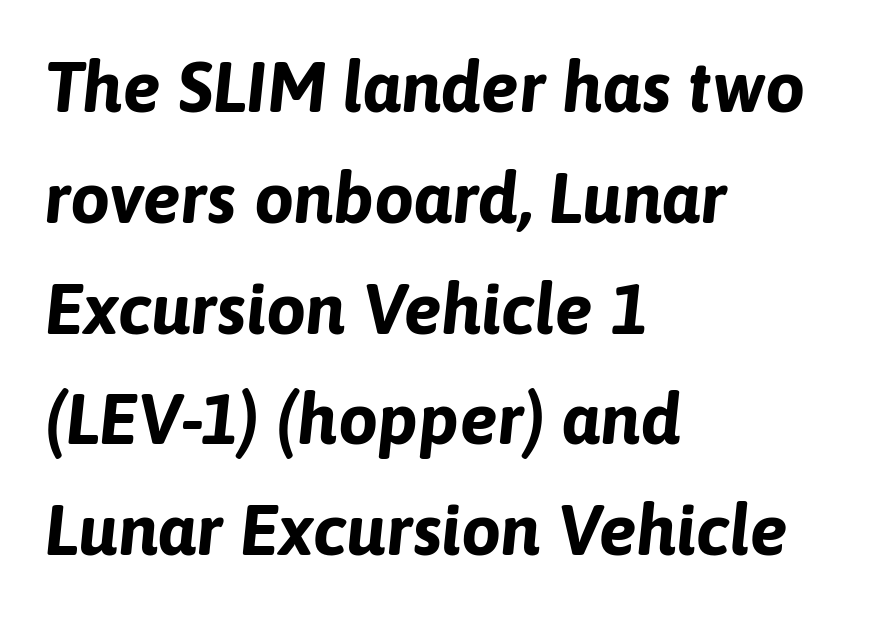
{"italic": "yes", "lean": "right", "slant_degrees": 6, "bold": "yes", "weight": "bold", "width": "normal", "stroke_contrast": "low", "x_height": "medium", "monospaced": "no", "underline": "no", "align": "left", "line_spacing": "normal", "line_spacing_ratio": 1.56, "letter_spacing": "normal", "letter_spacing_em": 0.0, "glyph_px": 71}
